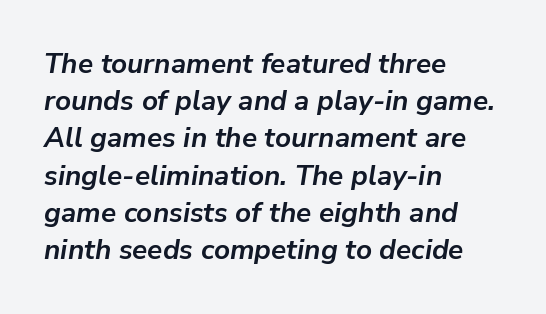
The image shows 28 px semibold type, italic (leaning right); set left-aligned, normal line spacing (1.33x), normal letter spacing, not underlined; low stroke contrast and a medium x-height.
